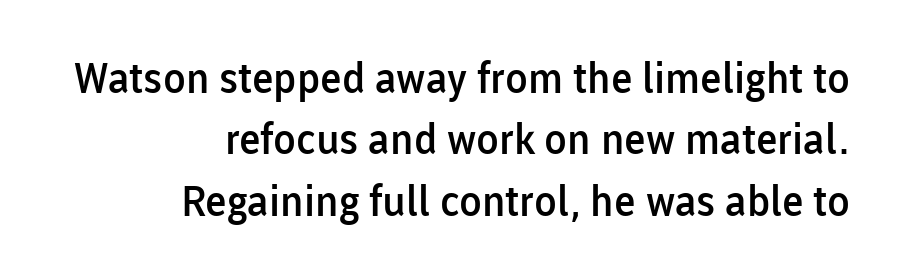
Q: Is the text bold? A: Semi-bold.
Q: Is the text italic (slanted)? A: No, it is upright.
Q: Is the typeface a serif or a sans-serif typeface? A: Sans-serif.
Q: Is the text underlined? A: No.
Q: How is the paragraph aligned? A: Right-aligned.
Q: Is the spacing between letters normal or unusually wide? A: Normal.
Q: Is the spacing between lines tight, normal or loose? A: Normal.
Q: Width (condensed, normal, or wide)? A: Normal.
Q: Stroke contrast? A: Low.
Q: x-height? A: Medium.
Q: Monospaced? A: No.
